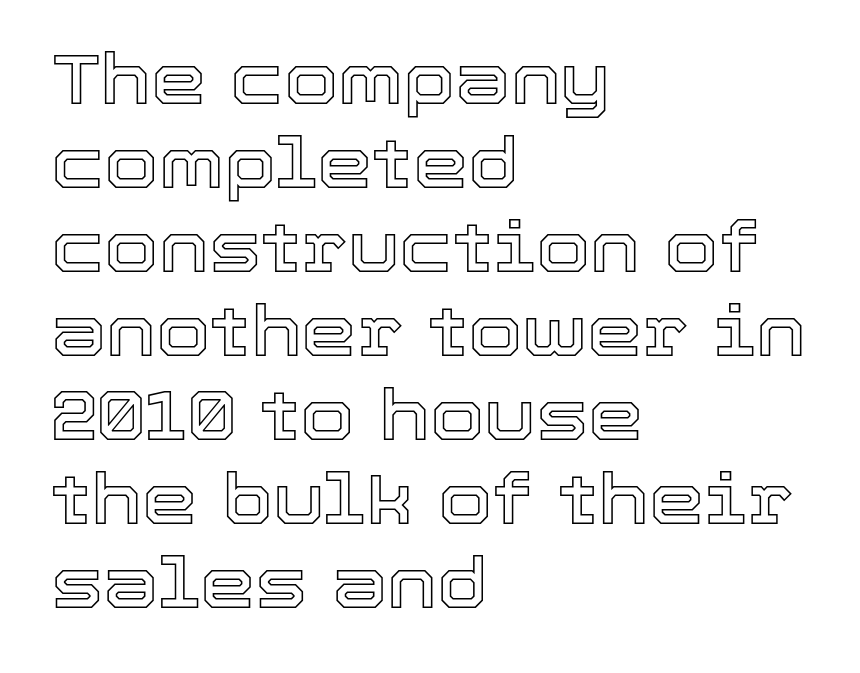
Q: Is the text italic (slanted)? A: No, it is upright.
Q: Is the text underlined? A: No.
Q: How is the paragraph aligned? A: Left-aligned.
Q: Is the spacing between letters normal or unusually wide? A: Normal.
Q: Width (condensed, normal, or wide)? A: Normal.
Q: x-height? A: Medium.
Q: Monospaced? A: No.
